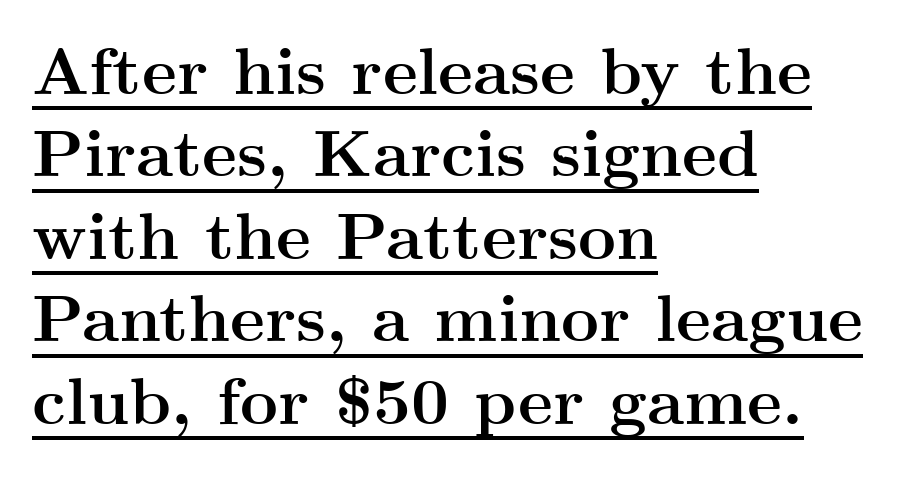
Is this a fixed-width face? No — the glyphs have proportional, varying widths. A normal amount of white space separates one row of letters from the next. Nothing unusual about the tracking: characters are spaced as the font intends. Thick stems and heavy bowls — unmistakably bold. The type sits square on the baseline with zero lean. Check the space under the baseline: a stroke is drawn there.
